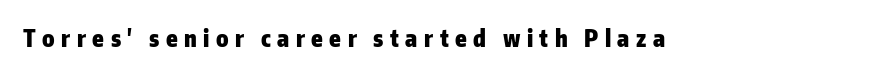
{"italic": "no", "bold": "yes", "underline": "no", "letter_spacing": "wide", "letter_spacing_em": 0.28, "glyph_px": 23}
